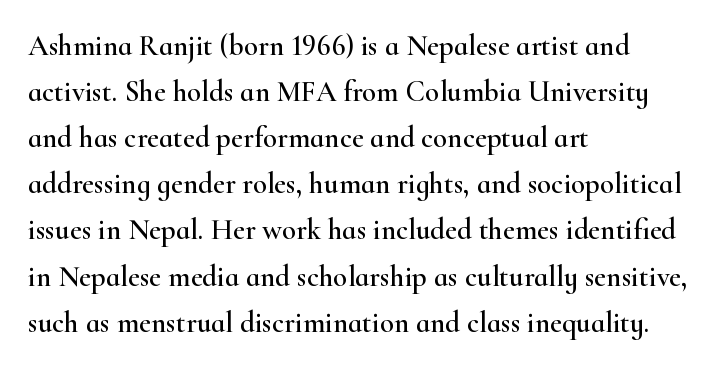
{"serif": "yes", "italic": "no", "width": "wide", "stroke_contrast": "high", "x_height": "small", "monospaced": "no", "underline": "no", "align": "left", "line_spacing": "normal", "line_spacing_ratio": 1.59, "letter_spacing": "normal", "letter_spacing_em": 0.0, "glyph_px": 29}
